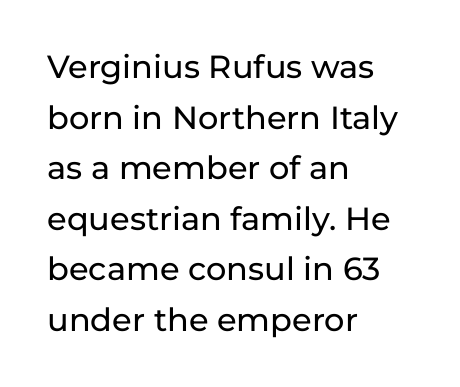
The image shows 32 px sans-serif type, upright; set left-aligned, normal line spacing (1.58x), normal letter spacing, not underlined; low stroke contrast and a medium x-height.
